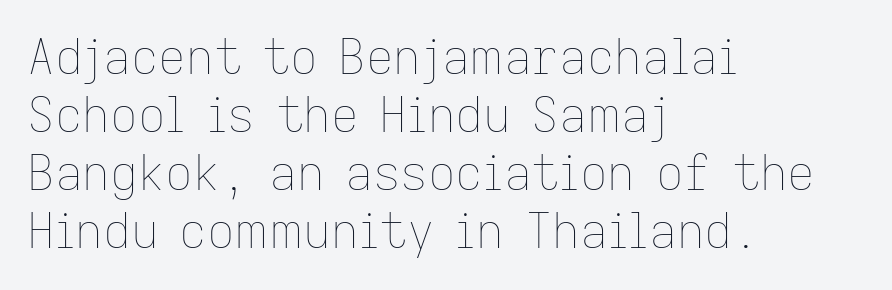
Notice how the passage keeps a crisp vertical edge on the left only. Letters rest on an invisible, unmarked baseline. Spacing between characters is what you'd get straight out of the box. These lines are rendered in a variable-pitch font. The letters stand upright; this is a roman face. Is the type heavy? It reads as light-to-regular instead.
